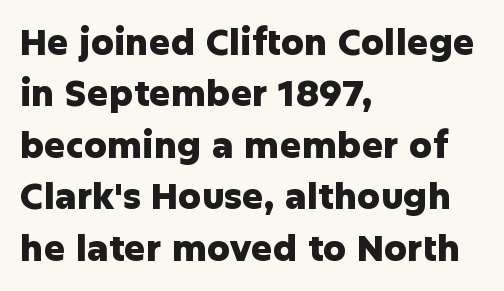
{"serif": "no", "italic": "no", "bold": "yes", "weight": "heavy", "width": "normal", "stroke_contrast": "low", "x_height": "medium", "monospaced": "no", "underline": "no", "align": "left", "line_spacing": "normal", "line_spacing_ratio": 1.43, "letter_spacing": "normal", "letter_spacing_em": 0.0, "glyph_px": 36}
